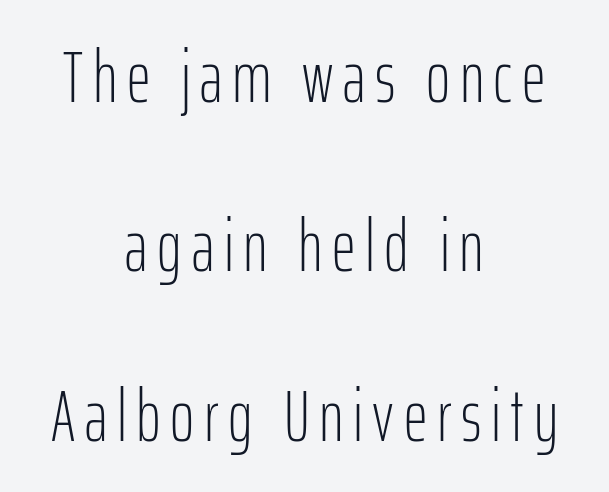
{"serif": "no", "italic": "no", "bold": "no", "weight": "light", "width": "condensed", "stroke_contrast": "low", "x_height": "medium", "monospaced": "no", "underline": "no", "align": "center", "line_spacing": "loose", "line_spacing_ratio": 2.29, "glyph_px": 74}
